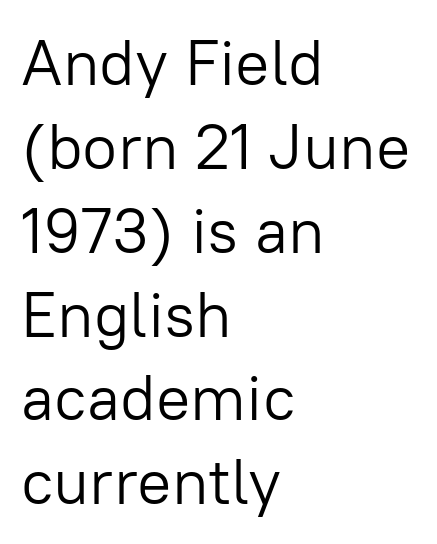
The image shows 64 px light sans-serif type, upright; set left-aligned, normal line spacing (1.31x), normal letter spacing, not underlined; low stroke contrast and a medium x-height.
